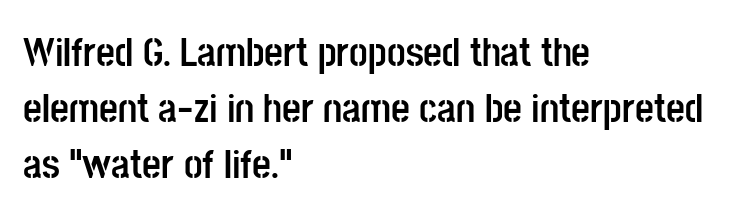
You can tell from the bare stems that sans-serif type was used. Has an underline been added? It has not. Vertical strokes here are truly vertical. The rendering uses a bold face; every stroke is thick and dark.
